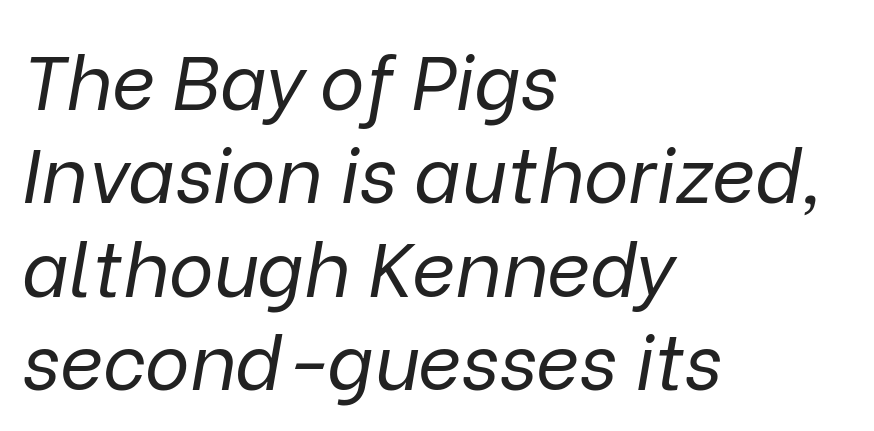
The image shows 76 px regular-weight type, italic (leaning right); set left-aligned, line spacing 1.23x, normal letter spacing, not underlined; low stroke contrast and a medium x-height.
